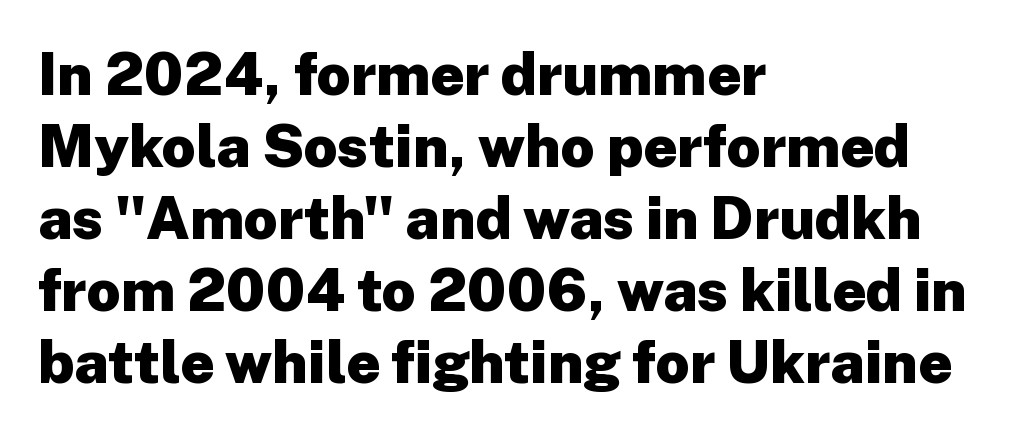
{"serif": "no", "italic": "no", "bold": "yes", "weight": "heavy", "width": "normal", "stroke_contrast": "low", "x_height": "medium", "monospaced": "no", "underline": "no", "align": "left", "line_spacing_ratio": 1.22, "letter_spacing": "normal", "letter_spacing_em": 0.0, "glyph_px": 59}
